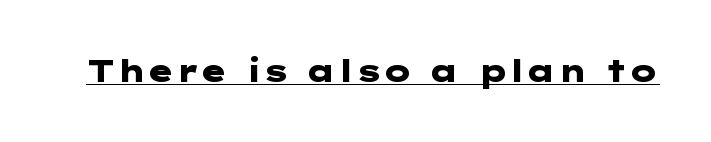
Is there an underline? Yes — a line sits under the letters. Set as a true bold cut, around the 700 mark. Every character sits straight up, as roman type does. A typesetter would call this zero additional tracking. Are there feet on the stems? There aren't — it's a sans.
